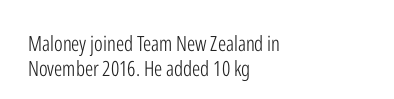
The image shows 21 px text type, upright; set left-aligned, line spacing 1.21x, normal letter spacing, not underlined.
